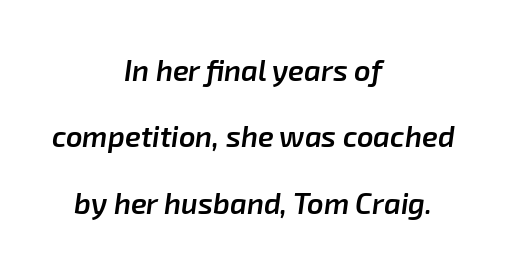
The image shows 29 px semibold type, italic (leaning right); set centered, loose line spacing (2.29x), normal letter spacing, not underlined; low stroke contrast and a medium x-height.
